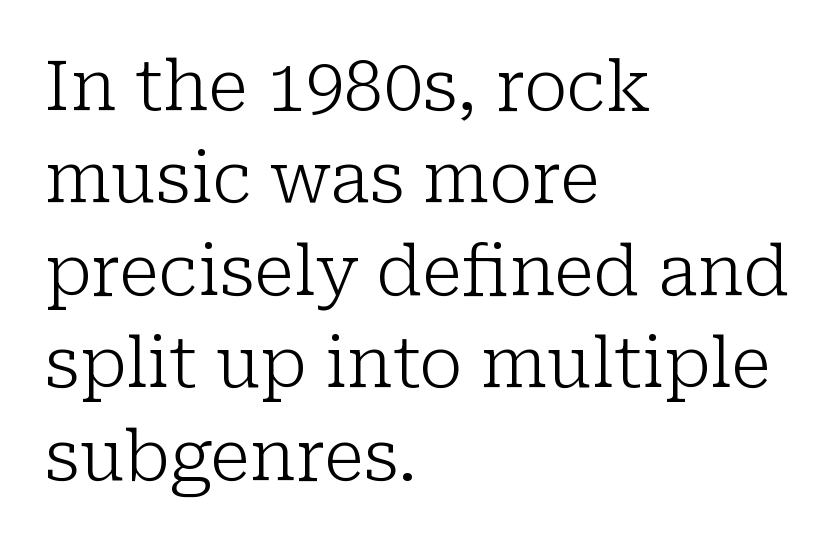
Q: Is the text bold? A: No.
Q: Is the text italic (slanted)? A: No, it is upright.
Q: Is the typeface a serif or a sans-serif typeface? A: Serif.
Q: Is the text underlined? A: No.
Q: How is the paragraph aligned? A: Left-aligned.
Q: Is the spacing between letters normal or unusually wide? A: Normal.
Q: Is the spacing between lines tight, normal or loose? A: Normal.
Q: Width (condensed, normal, or wide)? A: Normal.
Q: Stroke contrast? A: Low.
Q: x-height? A: Medium.
Q: Monospaced? A: No.
